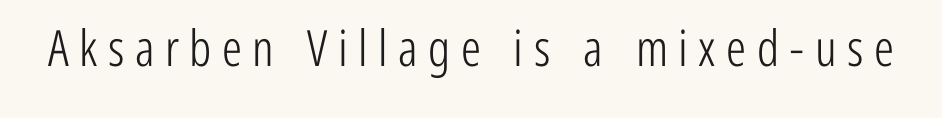
{"serif": "no", "italic": "no", "bold": "no", "weight": "light", "width": "condensed", "stroke_contrast": "low", "x_height": "medium", "monospaced": "no", "underline": "no", "letter_spacing": "wide", "letter_spacing_em": 0.21, "glyph_px": 50}
